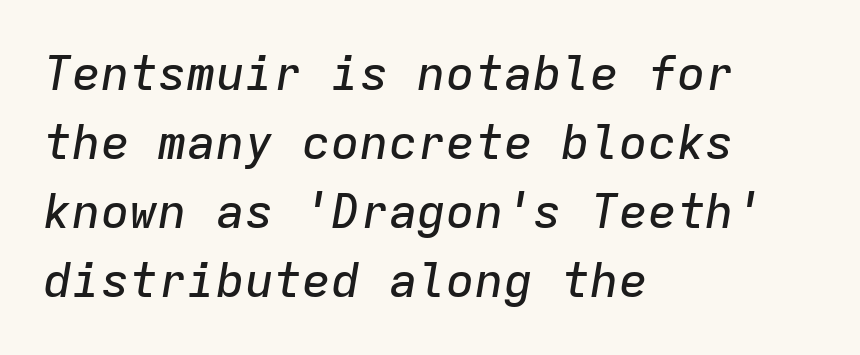
{"italic": "yes", "lean": "right", "slant_degrees": 9, "width": "normal", "stroke_contrast": "low", "x_height": "medium", "monospaced": "yes", "underline": "no", "align": "left", "line_spacing": "normal", "line_spacing_ratio": 1.44, "letter_spacing": "normal", "letter_spacing_em": 0.0, "glyph_px": 48}
